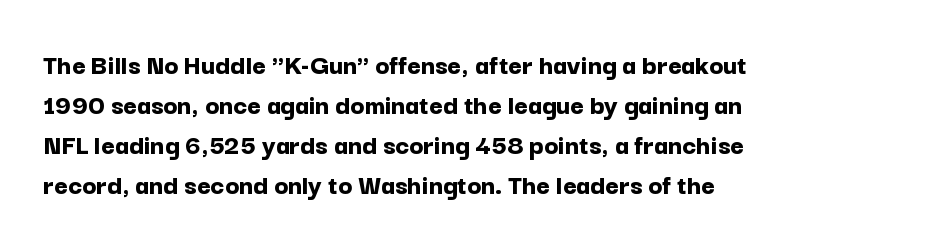
The strokes are fattened all the way to bold. The passage shown is typeset with a sans-serif family. A roman cut, with each character standing at attention. Spacing verdict: proportional, widths tailored to each character. Decoration check: the copy has no underline. What stands out about the letter spacing? Nothing — it is the standard amount.
